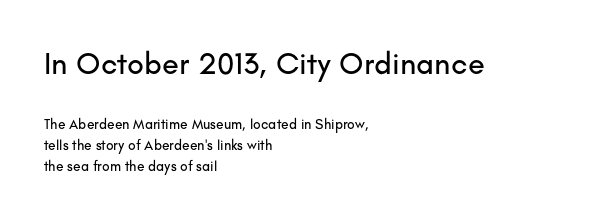
Q: Is the text italic (slanted)? A: No, it is upright.
Q: Is the typeface a serif or a sans-serif typeface? A: Sans-serif.
Q: Is the text underlined? A: No.
Q: How is the paragraph aligned? A: Left-aligned.
Q: Is the spacing between letters normal or unusually wide? A: Normal.
Q: Is the spacing between lines tight, normal or loose? A: Normal.
Q: Which block of text is set in a larger size, the first (top) or the second (bottom)? A: The first (top) one.
Q: Width (condensed, normal, or wide)? A: Normal.
Q: Stroke contrast? A: Low.
Q: x-height? A: Small.
Q: Monospaced? A: No.
